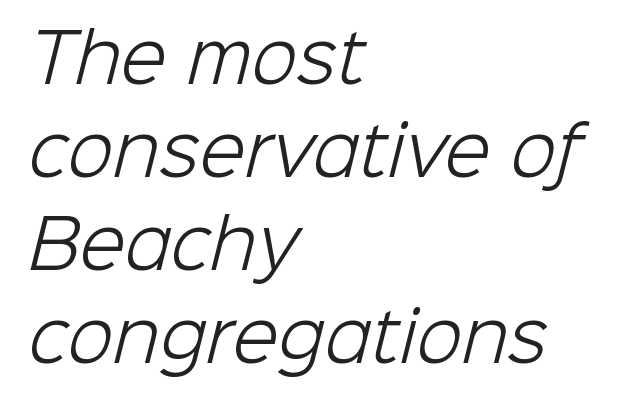
Nobody drew a line under any word here. Every row of glyphs begins at an identical x-position on the left. This sample keeps an unexceptional amount of space between lines. This rendering leaves character spacing at its baseline value.
